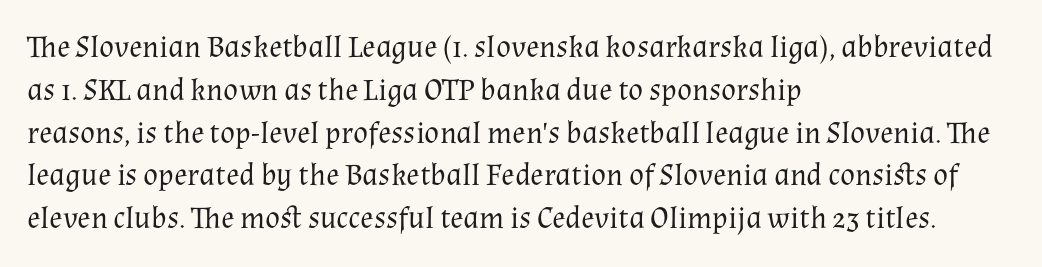
The image shows 31 px regular-weight serif type, upright; set left-aligned, normal line spacing (1.38x), normal letter spacing, not underlined; medium stroke contrast and a medium x-height.
